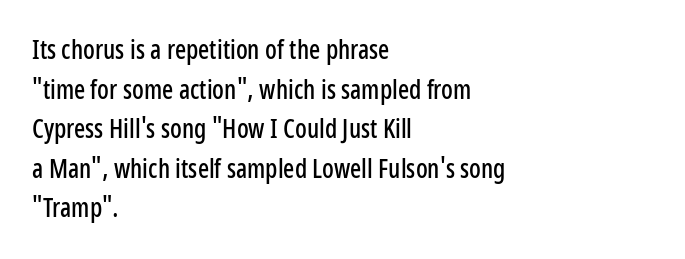
Interline gaps are of average width in this sample. The type sits square on the baseline with zero lean. Just letters on the line, the space beneath them empty. Students, note that the glyphs here touch the page at normal intervals. The rendering anchors every line to the left-hand side.
